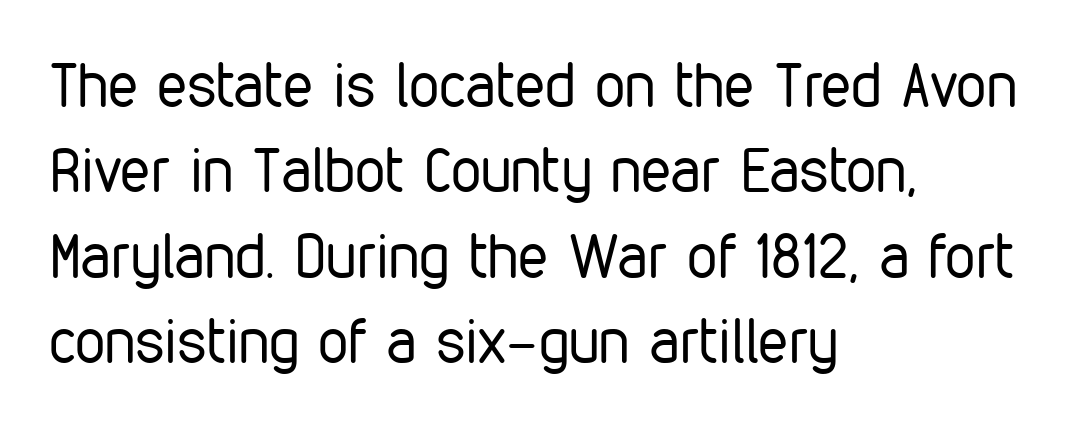
Q: Is the text bold? A: No.
Q: Is the text italic (slanted)? A: No, it is upright.
Q: Is the typeface a serif or a sans-serif typeface? A: Sans-serif.
Q: Is the text underlined? A: No.
Q: How is the paragraph aligned? A: Left-aligned.
Q: Is the spacing between letters normal or unusually wide? A: Normal.
Q: Is the spacing between lines tight, normal or loose? A: Normal.
Q: Width (condensed, normal, or wide)? A: Condensed.
Q: Stroke contrast? A: Low.
Q: x-height? A: Medium.
Q: Monospaced? A: No.
